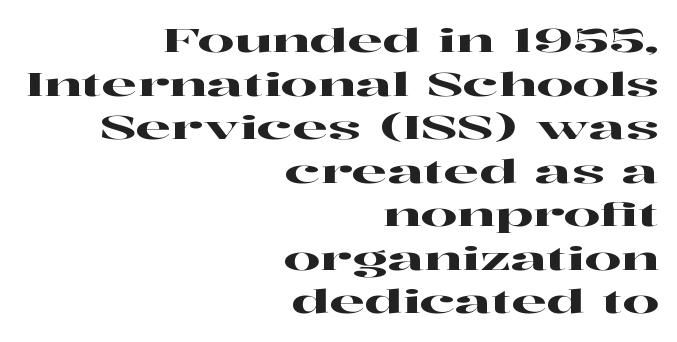
A flush-right, rag-left setting is used for this passage. The space beneath each line is pristine and unruled. This block has exactly the height ordinary leading produces. Posture: upright roman.
